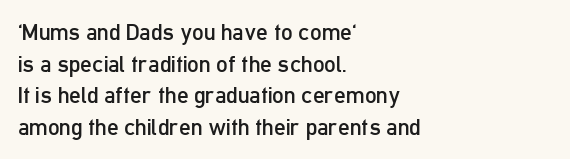
The strokes are not fattened; the text isn't bold. Beneath every word, the page is bare. Every row of glyphs begins at an identical x-position on the left. In terms of posture, this sample is upright.
